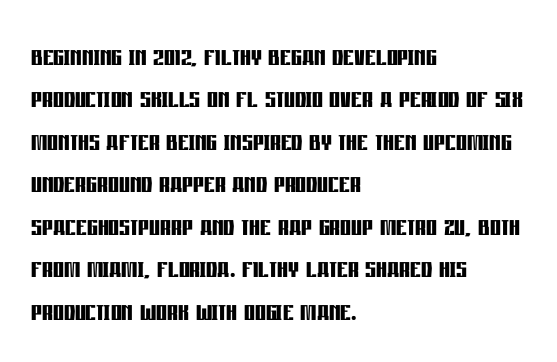
The image shows 34 px semibold, condensed sans-serif type, upright; set left-aligned, normal line spacing (1.25x), normal letter spacing, not underlined; low stroke contrast and a large x-height.
